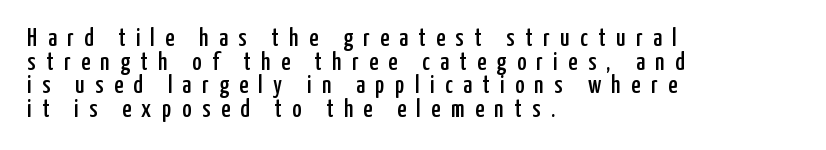
The image shows 25 px text type, upright; set left-aligned, tight line spacing (0.95x), unusually wide letter spacing (+0.42 em), not underlined.
